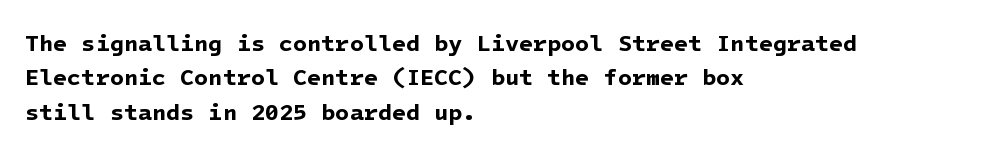
{"bold": "yes", "underline": "no", "align": "left", "line_spacing": "normal", "line_spacing_ratio": 1.5, "letter_spacing": "normal", "letter_spacing_em": 0.0, "glyph_px": 23}
